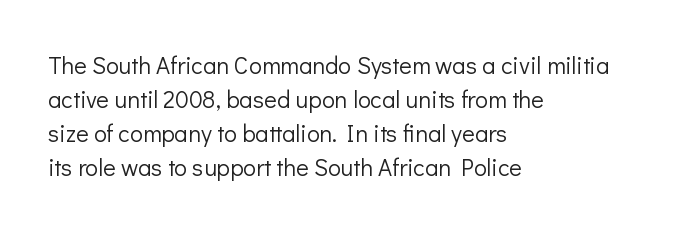
Decoration check: the copy has no underline. Teacher's note: observe the even left margin — that is flush-left alignment. Interline gaps are of average width in this sample. No chunkiness to these letters — they're not bold. These lines were composed using upright roman letters.
